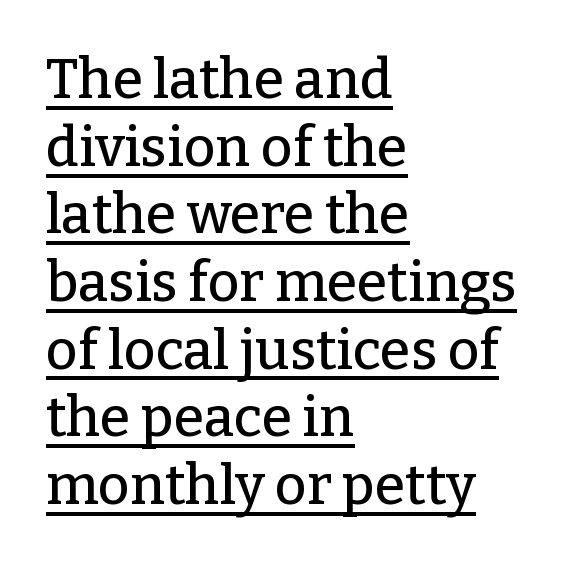
The image shows 55 px serif type, upright; set left-aligned, line spacing 1.23x, normal letter spacing, underlined; low stroke contrast and a medium x-height.
